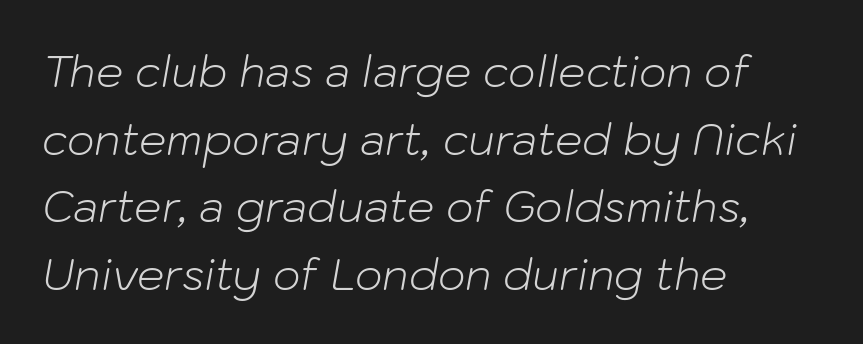
The type is set solid horizontally, with unmodified tracking. Note the varied advance widths — an 'i' is clearly narrower than an 'm'. If you drew a line through each stem, it would be angled. Line spacing here is normal. This rendering features lettering with no underline. Compared with a centered layout, this one pins lines to the left instead.
